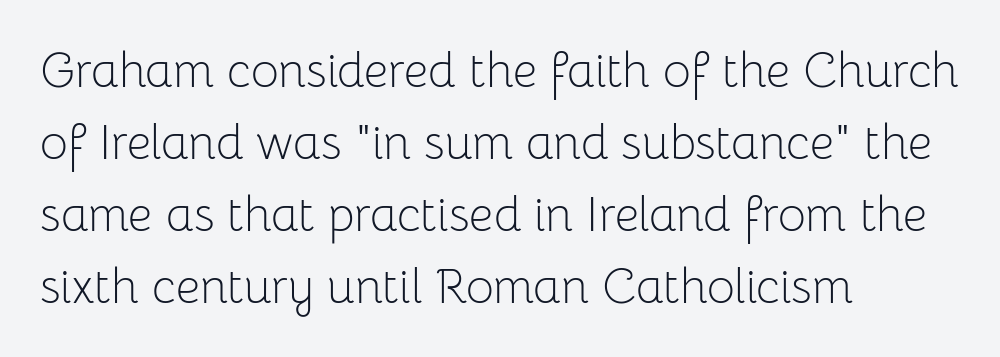
The image shows 48 px light sans-serif type, upright; set left-aligned, normal line spacing (1.5x), normal letter spacing, not underlined; low stroke contrast and a medium x-height.
